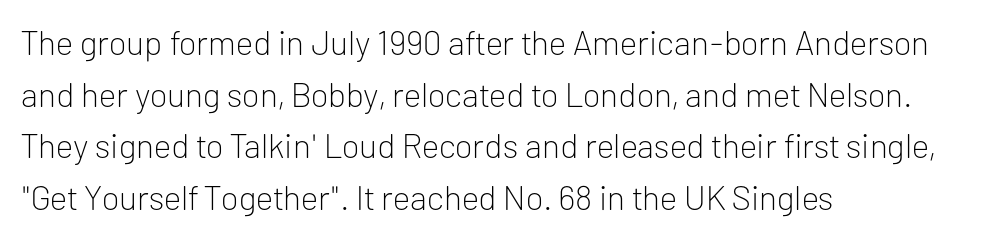
Q: Is the text bold? A: No.
Q: Is the text italic (slanted)? A: No, it is upright.
Q: Is the typeface a serif or a sans-serif typeface? A: Sans-serif.
Q: Is the text underlined? A: No.
Q: How is the paragraph aligned? A: Left-aligned.
Q: Is the spacing between letters normal or unusually wide? A: Normal.
Q: Is the spacing between lines tight, normal or loose? A: Normal.
Q: Width (condensed, normal, or wide)? A: Normal.
Q: Stroke contrast? A: Low.
Q: x-height? A: Medium.
Q: Monospaced? A: No.
